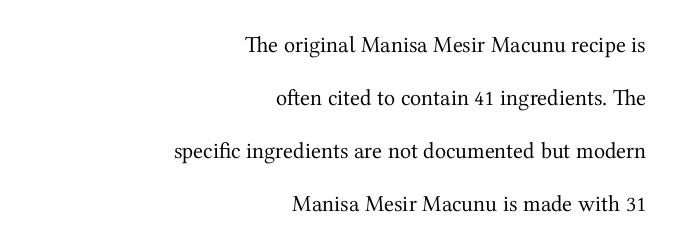
Q: Is the text bold? A: No.
Q: Is the text italic (slanted)? A: No, it is upright.
Q: Is the text underlined? A: No.
Q: How is the paragraph aligned? A: Right-aligned.
Q: Is the spacing between letters normal or unusually wide? A: Normal.
Q: Is the spacing between lines tight, normal or loose? A: Loose.
